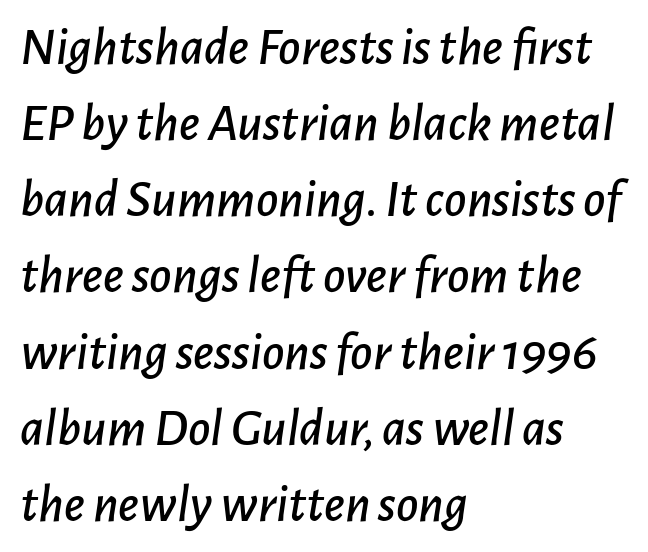
{"italic": "yes", "lean": "right", "slant_degrees": 7, "width": "normal", "stroke_contrast": "low", "x_height": "medium", "monospaced": "no", "underline": "no", "align": "left", "line_spacing": "normal", "line_spacing_ratio": 1.41, "letter_spacing": "normal", "letter_spacing_em": 0.0, "glyph_px": 54}
